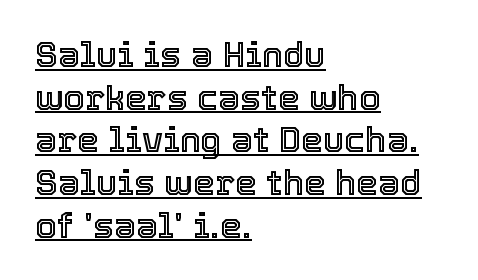
Q: Is the text italic (slanted)? A: No, it is upright.
Q: Is the text underlined? A: Yes.
Q: How is the paragraph aligned? A: Left-aligned.
Q: Is the spacing between letters normal or unusually wide? A: Normal.
Q: Width (condensed, normal, or wide)? A: Normal.
Q: x-height? A: Medium.
Q: Monospaced? A: No.
